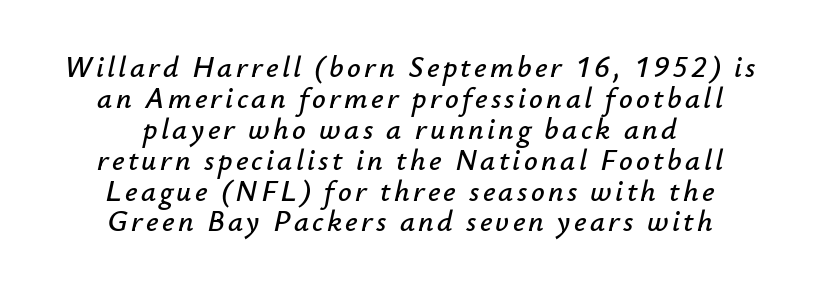
{"italic": "yes", "lean": "right", "slant_degrees": 12, "width": "normal", "stroke_contrast": "low", "x_height": "small", "monospaced": "no", "underline": "no", "align": "center", "line_spacing": "tight", "line_spacing_ratio": 1.03, "glyph_px": 30}
